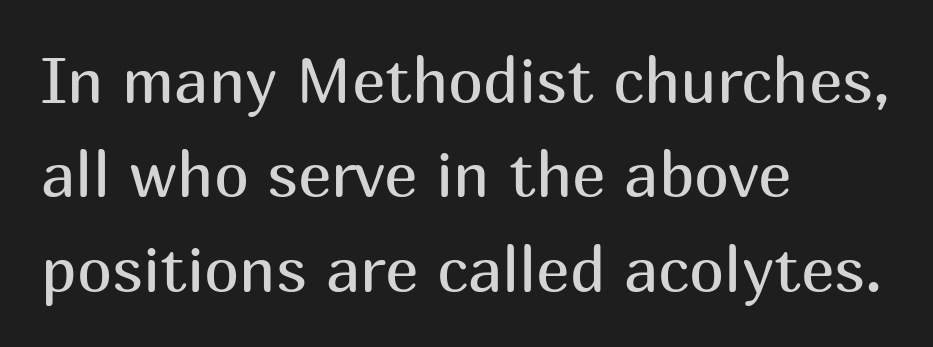
The image shows 63 px regular-weight sans-serif type, upright; set left-aligned, normal line spacing (1.5x), normal letter spacing, not underlined; medium stroke contrast and a medium x-height.
